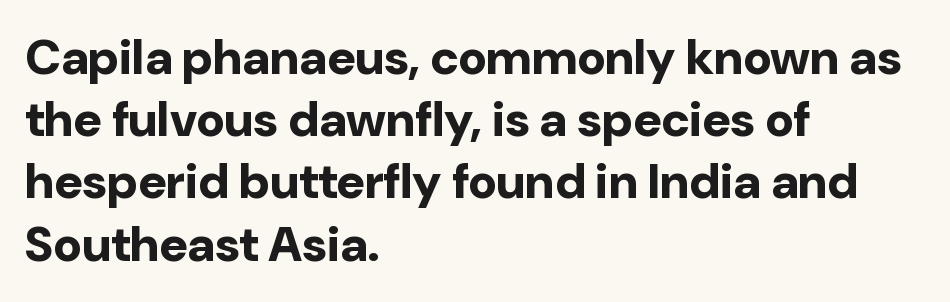
Q: Is the text bold? A: Yes.
Q: Is the text italic (slanted)? A: No, it is upright.
Q: Is the typeface a serif or a sans-serif typeface? A: Sans-serif.
Q: Is the text underlined? A: No.
Q: How is the paragraph aligned? A: Left-aligned.
Q: Is the spacing between letters normal or unusually wide? A: Normal.
Q: Is the spacing between lines tight, normal or loose? A: Normal.
Q: Width (condensed, normal, or wide)? A: Normal.
Q: Stroke contrast? A: Low.
Q: x-height? A: Medium.
Q: Monospaced? A: No.
